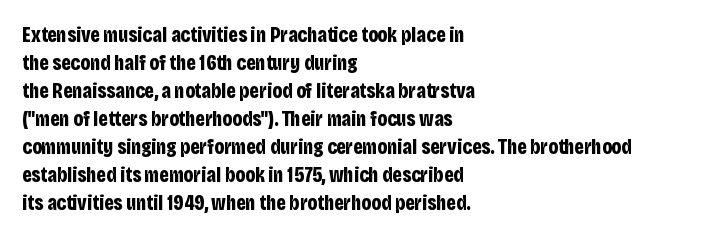
The image shows 21 px bold type, upright; set left-aligned, normal line spacing (1.33x), normal letter spacing, not underlined.
